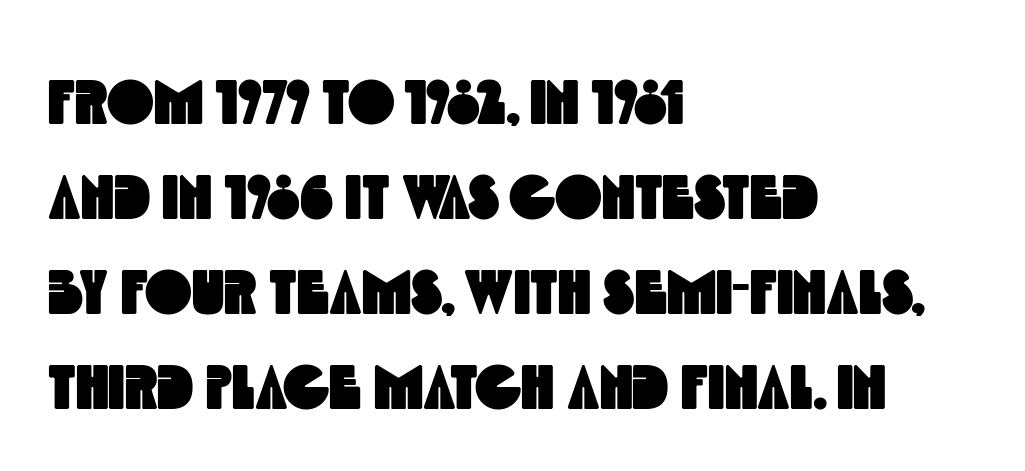
Q: Is the typeface a serif or a sans-serif typeface? A: Sans-serif.
Q: Is the text underlined? A: No.
Q: How is the paragraph aligned? A: Left-aligned.
Q: Is the spacing between letters normal or unusually wide? A: Normal.
Q: Is the spacing between lines tight, normal or loose? A: Normal.
Q: Width (condensed, normal, or wide)? A: Condensed.
Q: x-height? A: Large.
Q: Monospaced? A: No.
